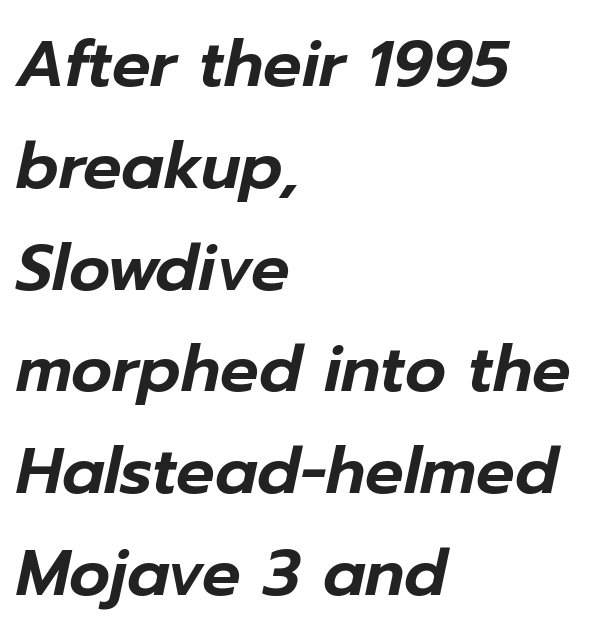
The image shows 64 px text type, italic (leaning right); set left-aligned, normal line spacing (1.59x), normal letter spacing, not underlined; low stroke contrast and a medium x-height.
